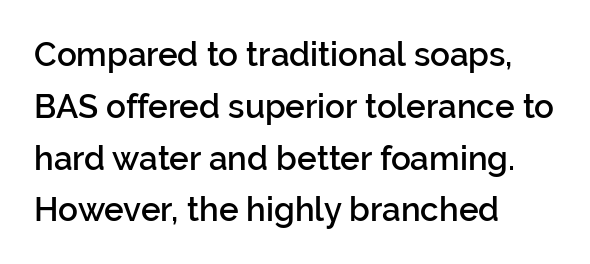
The image shows 33 px semibold sans-serif type, upright; set left-aligned, normal line spacing (1.57x), normal letter spacing, not underlined; low stroke contrast and a medium x-height.
